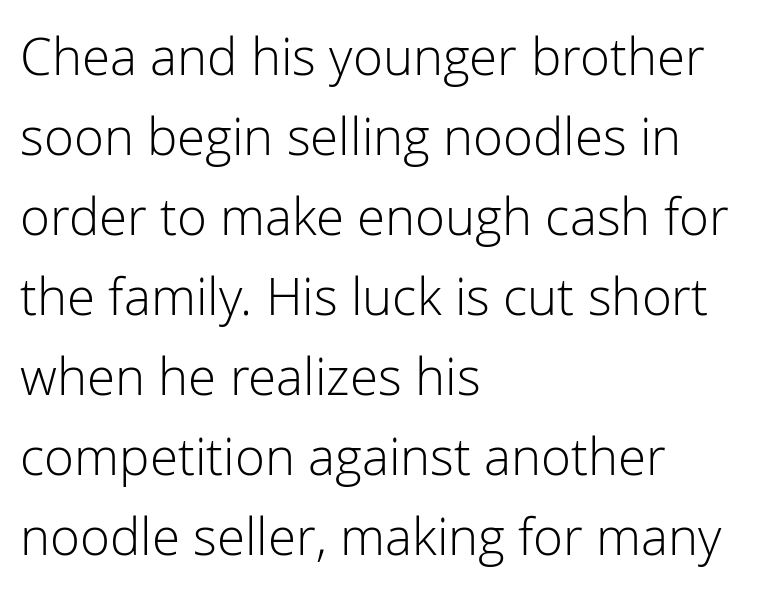
The image shows 51 px light sans-serif type, upright; set left-aligned, normal line spacing (1.57x), normal letter spacing, not underlined; low stroke contrast and a medium x-height.
